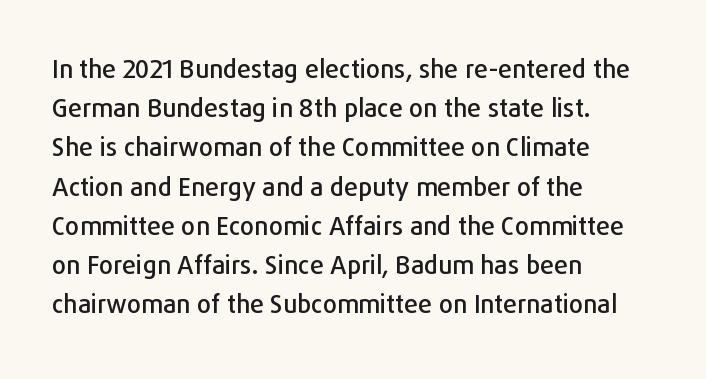
{"italic": "no", "underline": "no", "align": "left", "line_spacing": "normal", "line_spacing_ratio": 1.57, "letter_spacing": "normal", "letter_spacing_em": 0.0, "glyph_px": 25}
